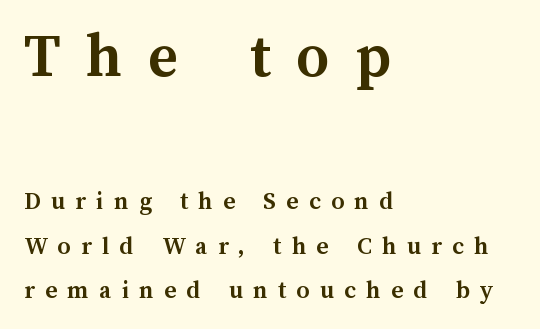
Q: Is the text bold? A: Yes.
Q: Is the text italic (slanted)? A: No, it is upright.
Q: Is the text underlined? A: No.
Q: How is the paragraph aligned? A: Left-aligned.
Q: Is the spacing between letters normal or unusually wide? A: Unusually wide.
Q: Which block of text is set in a larger size, the first (top) or the second (bottom)? A: The first (top) one.
Q: Width (condensed, normal, or wide)? A: Normal.
Q: Stroke contrast? A: Medium.
Q: x-height? A: Medium.
Q: Monospaced? A: No.
